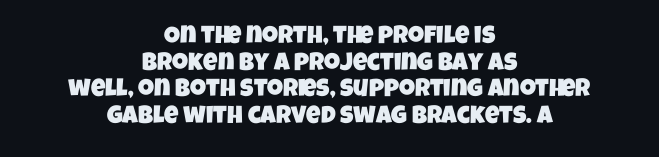
The image shows 25 px text type; set centered, tight line spacing (1.07x), normal letter spacing, not underlined.
